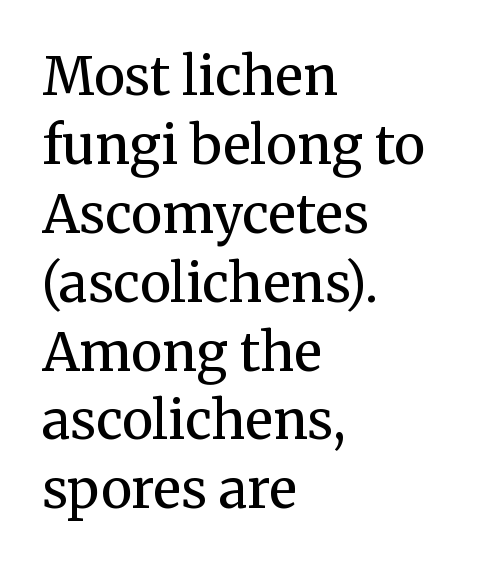
The image shows 53 px regular-weight serif type, upright; set left-aligned, normal line spacing (1.3x), normal letter spacing, not underlined; medium stroke contrast and a medium x-height.
